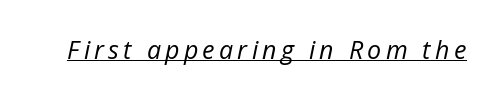
The image shows 25 px text type, italic (leaning right); set underlined.
